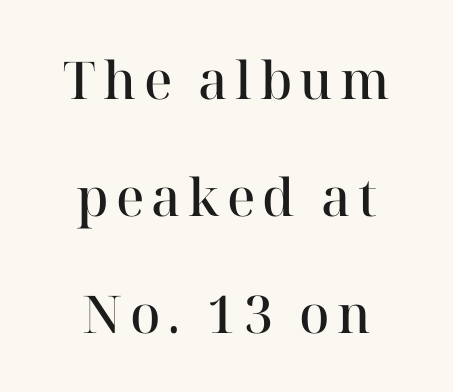
The image shows 52 px semibold serif type, upright; set centered, loose line spacing (2.25x), not underlined; high stroke contrast and a medium x-height.
